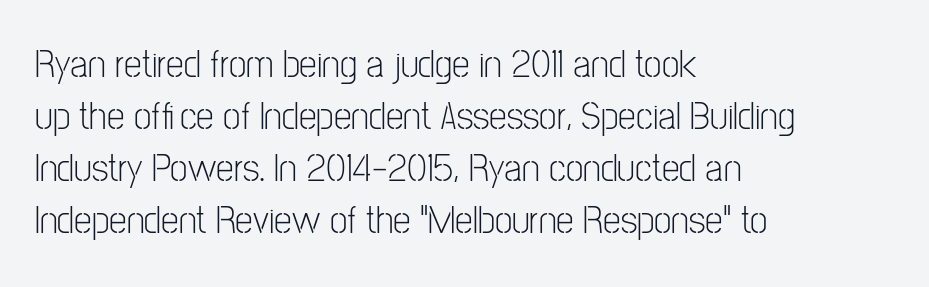
{"serif": "no", "italic": "no", "bold": "no", "weight": "light", "width": "condensed", "stroke_contrast": "low", "x_height": "medium", "monospaced": "no", "underline": "no", "align": "left", "line_spacing": "normal", "line_spacing_ratio": 1.3, "letter_spacing": "normal", "letter_spacing_em": 0.0, "glyph_px": 40}
